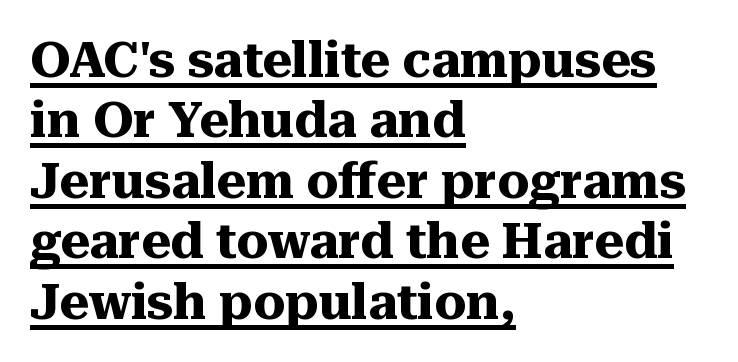
Q: Is the text bold? A: Yes.
Q: Is the text italic (slanted)? A: No, it is upright.
Q: Is the typeface a serif or a sans-serif typeface? A: Serif.
Q: Is the text underlined? A: Yes.
Q: How is the paragraph aligned? A: Left-aligned.
Q: Is the spacing between letters normal or unusually wide? A: Normal.
Q: Width (condensed, normal, or wide)? A: Normal.
Q: Stroke contrast? A: Medium.
Q: x-height? A: Medium.
Q: Monospaced? A: No.
